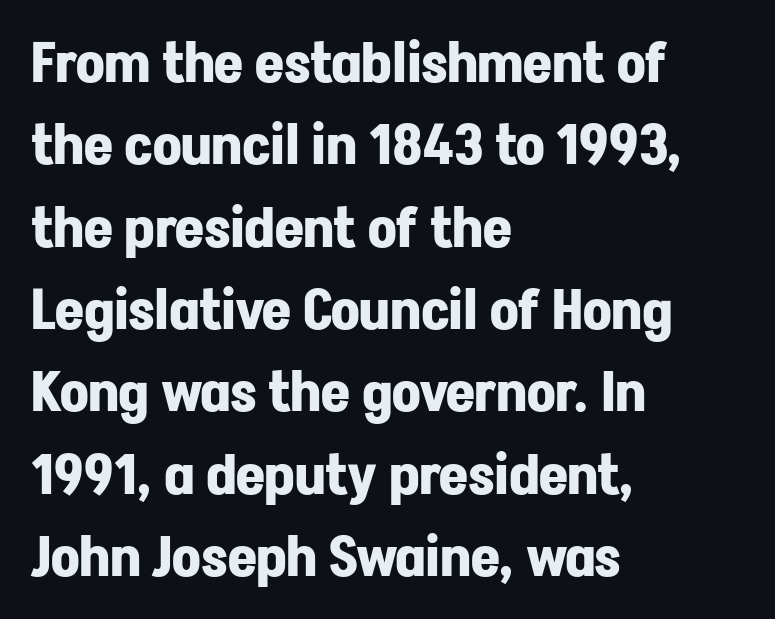
The image shows 56 px bold sans-serif type, upright; set left-aligned, normal line spacing (1.47x), normal letter spacing, not underlined; low stroke contrast and a medium x-height.
